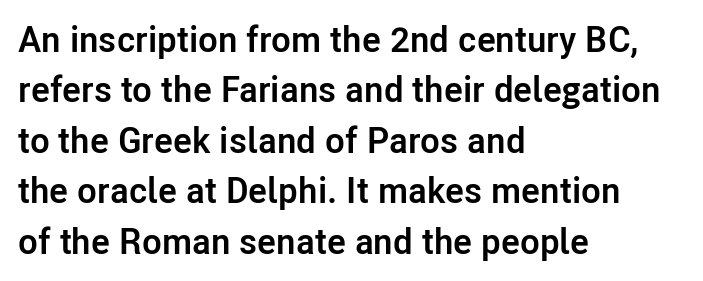
Q: Is the text bold? A: Yes.
Q: Is the text italic (slanted)? A: No, it is upright.
Q: Is the typeface a serif or a sans-serif typeface? A: Sans-serif.
Q: Is the text underlined? A: No.
Q: How is the paragraph aligned? A: Left-aligned.
Q: Is the spacing between letters normal or unusually wide? A: Normal.
Q: Is the spacing between lines tight, normal or loose? A: Normal.
Q: Width (condensed, normal, or wide)? A: Normal.
Q: Stroke contrast? A: Low.
Q: x-height? A: Medium.
Q: Monospaced? A: No.
